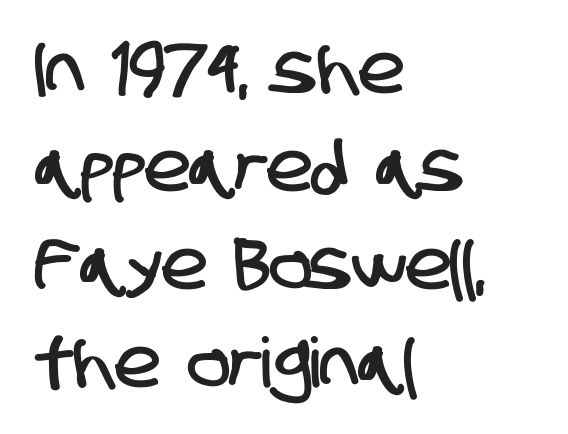
{"serif": "no", "width": "condensed", "stroke_contrast": "low", "x_height": "large", "monospaced": "no", "underline": "no", "align": "left", "line_spacing": "normal", "line_spacing_ratio": 1.42, "letter_spacing": "normal", "letter_spacing_em": 0.0, "glyph_px": 69}
